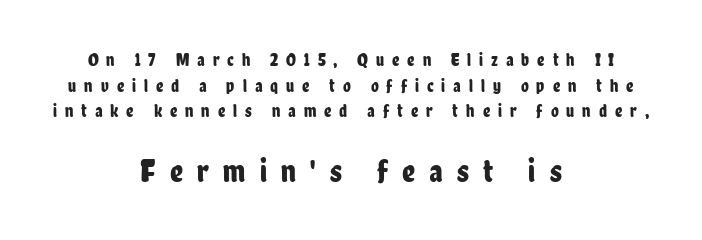
{"serif": "no", "italic": "no", "width": "condensed", "stroke_contrast": "low", "x_height": "medium", "monospaced": "no", "underline": "no", "align": "center", "line_spacing": "normal", "line_spacing_ratio": 1.42, "letter_spacing": "wide", "letter_spacing_em": 0.44, "larger_block": "second", "size_ratio": 1.78, "glyph_px": 32}
